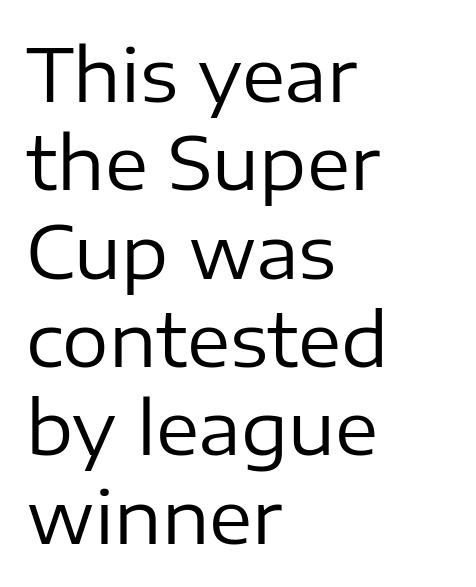
In terms of letterspacing, this is plain default setting. The compositor pushed each line to the left boundary. Here the designer chose a conventional face with non-uniform glyph widths. You can tell from the bare stems that sans-serif type was used. Does the lettering tilt? It doesn't — this is upright. Unmarked baselines from the first word to the last.
